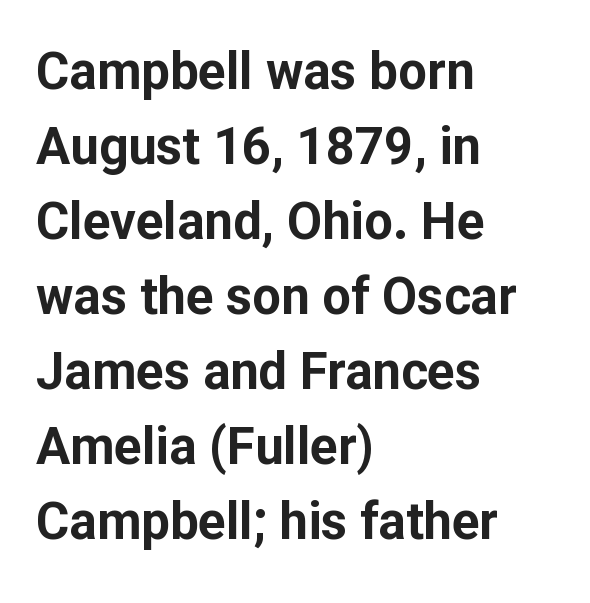
The passage shown is typed in a proportional face where columns would drift. It's the straight-up-and-down kind of type. These lines sit exactly where default settings would place them. There is no visible air inserted between adjacent glyphs. This rendering employs a face without finishing strokes, i.e., a sans-serif. Each line starts at the same left margin while the right side varies.
